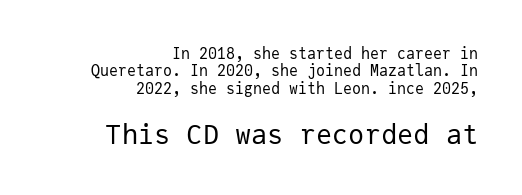
{"italic": "no", "bold": "no", "underline": "no", "align": "right", "line_spacing_ratio": 1.16, "letter_spacing": "normal", "letter_spacing_em": 0.0, "larger_block": "second", "size_ratio": 1.8, "glyph_px": 27}
